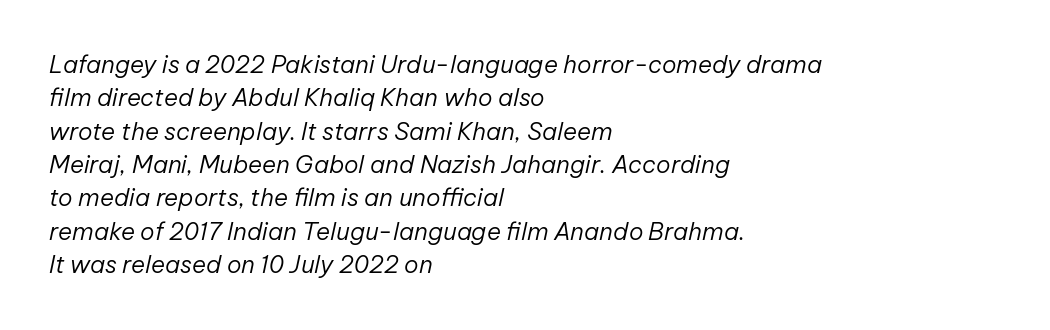
Line starts are locked; line ends wander. The leading is moderate, giving the passage an even texture. Italic? Definitely — the glyphs are oblique. The words here are not underlined. The letters sit at their default tracking, neither squeezed nor spread. Think standard paragraph weight, or any step lighter than that.
